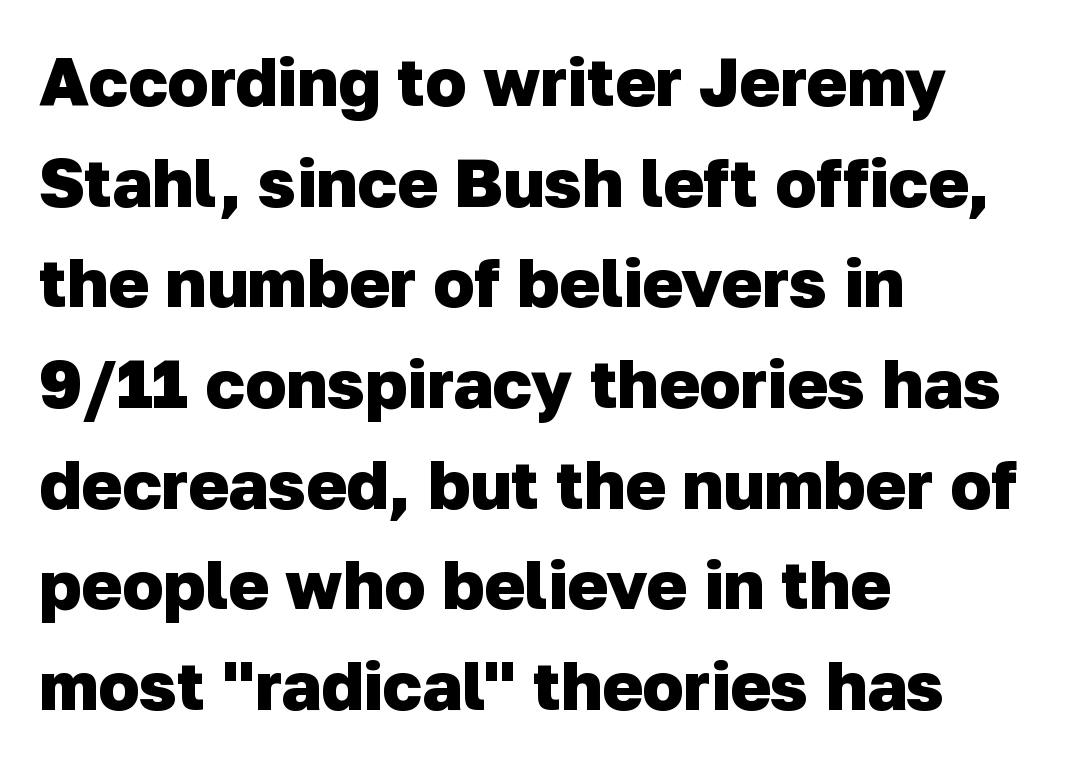
{"serif": "no", "bold": "yes", "weight": "heavy", "width": "normal", "stroke_contrast": "low", "x_height": "medium", "monospaced": "no", "underline": "no", "align": "left", "line_spacing": "normal", "line_spacing_ratio": 1.48, "letter_spacing": "normal", "letter_spacing_em": 0.0, "glyph_px": 68}
